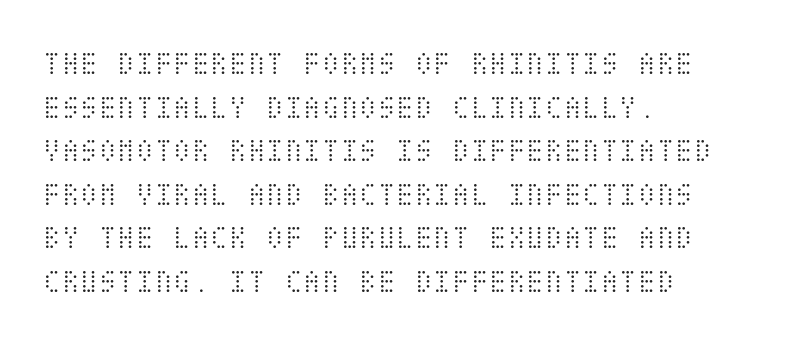
{"italic": "no", "bold": "no", "weight": "light", "width": "condensed", "stroke_contrast": "medium", "x_height": "large", "underline": "no", "align": "left", "line_spacing": "normal", "line_spacing_ratio": 1.28, "letter_spacing": "normal", "letter_spacing_em": 0.0, "glyph_px": 34}
